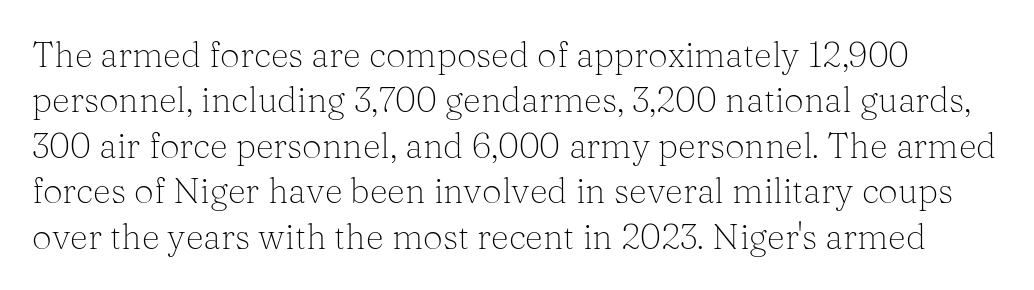
The image shows 35 px light serif type, upright; set normal line spacing (1.3x), normal letter spacing, not underlined; medium stroke contrast and a medium x-height.
